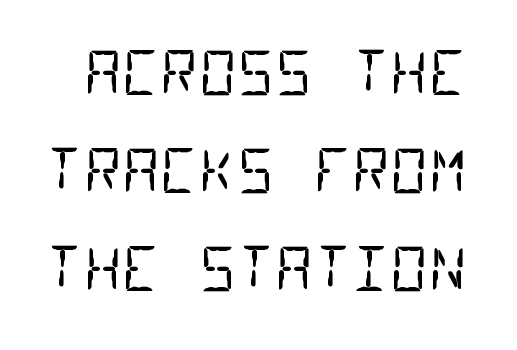
This block has exactly the height ordinary leading produces. Quick note: underline off. Do the characters align in a grid? Yes, the font is monospaced. Does extra space separate the letters? No, they use regular spacing. The weight tops out at a normal text grade. Each letter's strokes conclude bluntly, with no projecting serifs.
